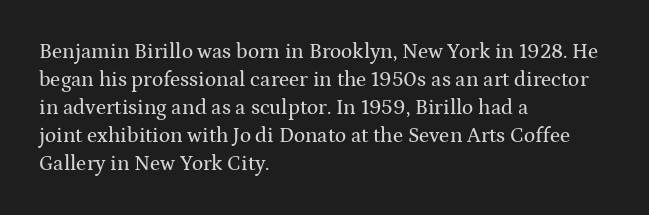
{"italic": "no", "underline": "no", "align": "left", "line_spacing": "normal", "line_spacing_ratio": 1.33, "letter_spacing": "normal", "letter_spacing_em": 0.0, "glyph_px": 21}
